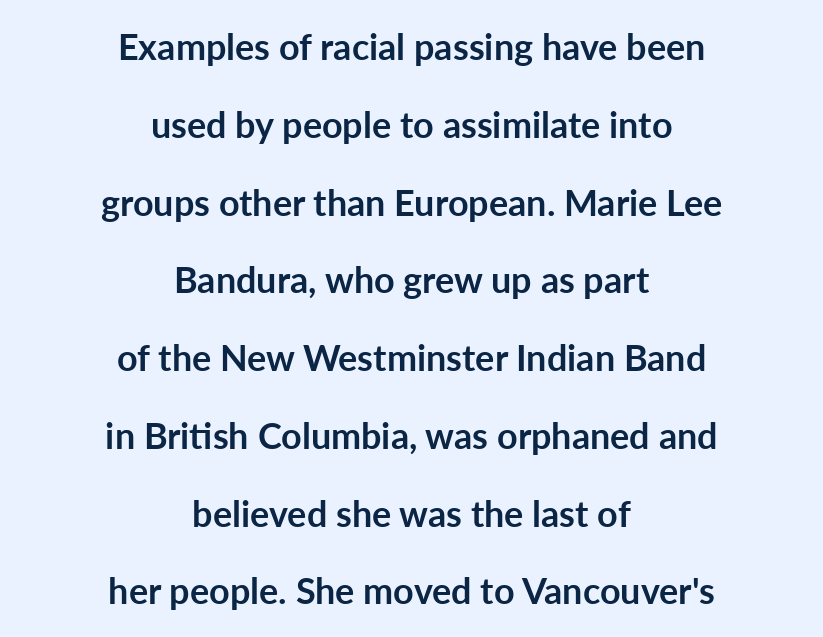
{"serif": "no", "italic": "no", "bold": "yes", "weight": "semibold", "width": "normal", "stroke_contrast": "low", "x_height": "medium", "monospaced": "no", "underline": "no", "align": "center", "line_spacing": "loose", "line_spacing_ratio": 2.16, "letter_spacing": "normal", "letter_spacing_em": 0.0, "glyph_px": 36}
